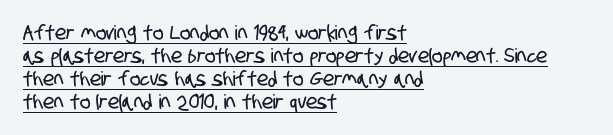
{"underline": "yes", "align": "left", "line_spacing": "tight", "line_spacing_ratio": 1.15, "letter_spacing": "normal", "letter_spacing_em": 0.0, "glyph_px": 20}
